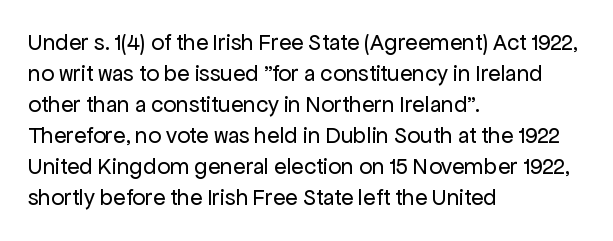
The image shows 23 px text type, upright; set left-aligned, normal line spacing (1.35x), normal letter spacing, not underlined.
